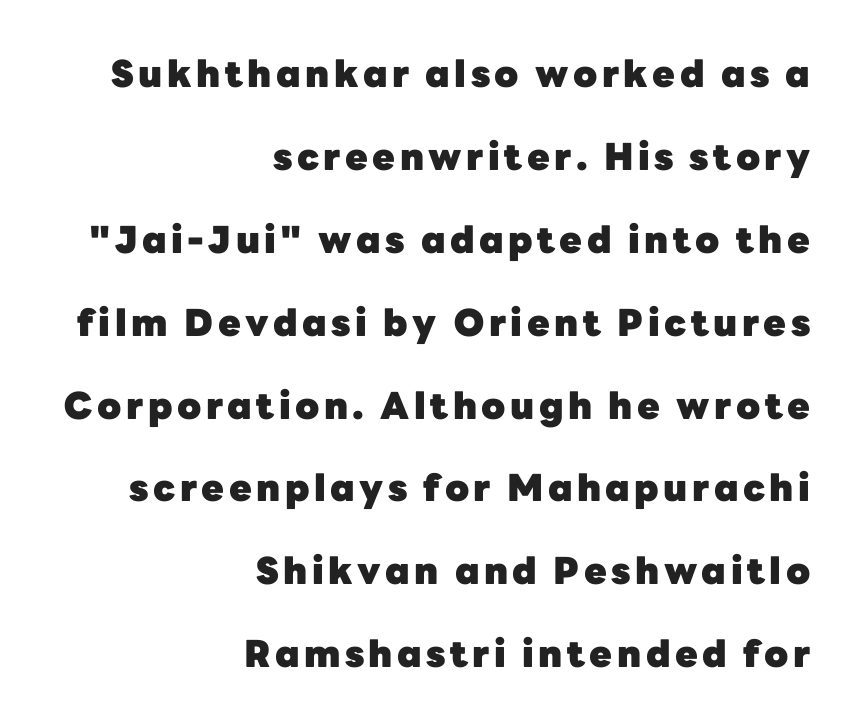
{"serif": "no", "italic": "no", "bold": "yes", "weight": "heavy", "width": "normal", "stroke_contrast": "low", "x_height": "medium", "monospaced": "no", "underline": "no", "align": "right", "line_spacing": "loose", "line_spacing_ratio": 2.24, "glyph_px": 37}
